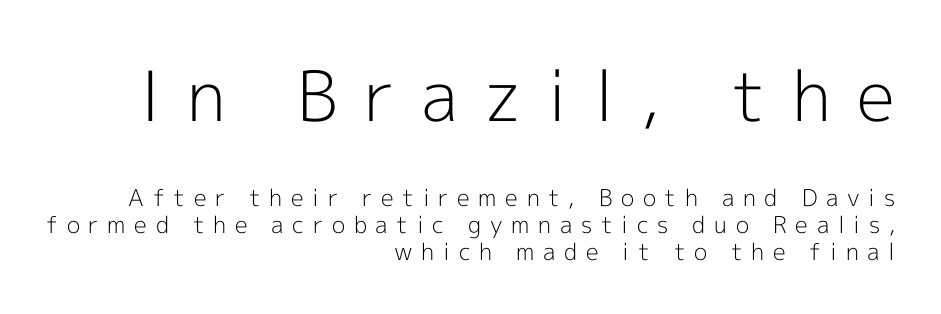
Q: Is the text bold? A: No.
Q: Is the text italic (slanted)? A: No, it is upright.
Q: Is the typeface a serif or a sans-serif typeface? A: Sans-serif.
Q: Is the text underlined? A: No.
Q: How is the paragraph aligned? A: Right-aligned.
Q: Is the spacing between letters normal or unusually wide? A: Unusually wide.
Q: Which block of text is set in a larger size, the first (top) or the second (bottom)? A: The first (top) one.
Q: Width (condensed, normal, or wide)? A: Normal.
Q: x-height? A: Medium.
Q: Monospaced? A: No.
